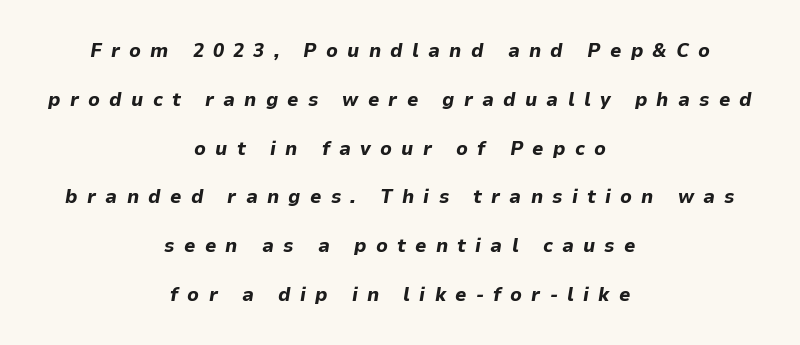
The image shows 20 px bold type, italic (leaning right); set centered, loose line spacing (2.44x), unusually wide letter spacing (+0.46 em), not underlined.
